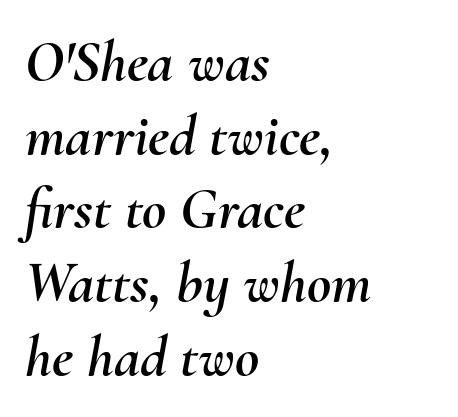
The image shows 59 px text type, italic (leaning right); set left-aligned, normal line spacing (1.25x), normal letter spacing, not underlined; medium stroke contrast and a small x-height.
